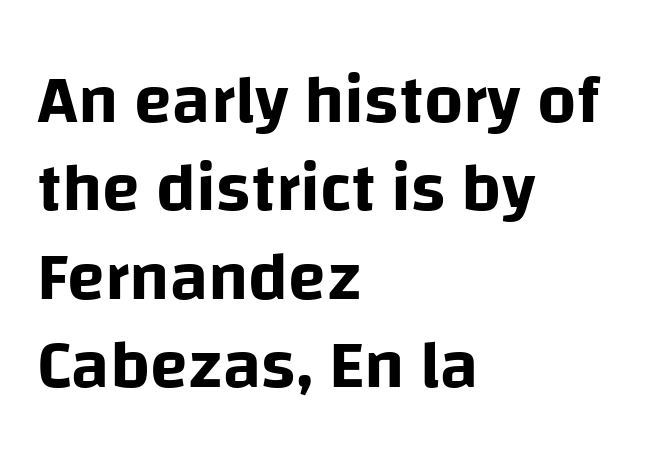
The image shows 69 px sans-serif type, upright; set left-aligned, normal line spacing (1.28x), normal letter spacing, not underlined; low stroke contrast and a large x-height.
